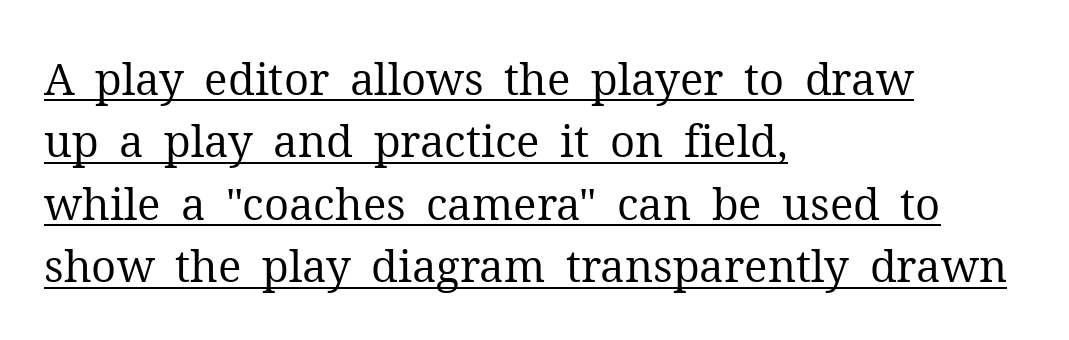
Q: Is the text bold? A: No.
Q: Is the text italic (slanted)? A: No, it is upright.
Q: Is the typeface a serif or a sans-serif typeface? A: Serif.
Q: Is the text underlined? A: Yes.
Q: How is the paragraph aligned? A: Left-aligned.
Q: Is the spacing between letters normal or unusually wide? A: Normal.
Q: Is the spacing between lines tight, normal or loose? A: Normal.
Q: Width (condensed, normal, or wide)? A: Normal.
Q: Stroke contrast? A: Medium.
Q: x-height? A: Medium.
Q: Monospaced? A: No.
